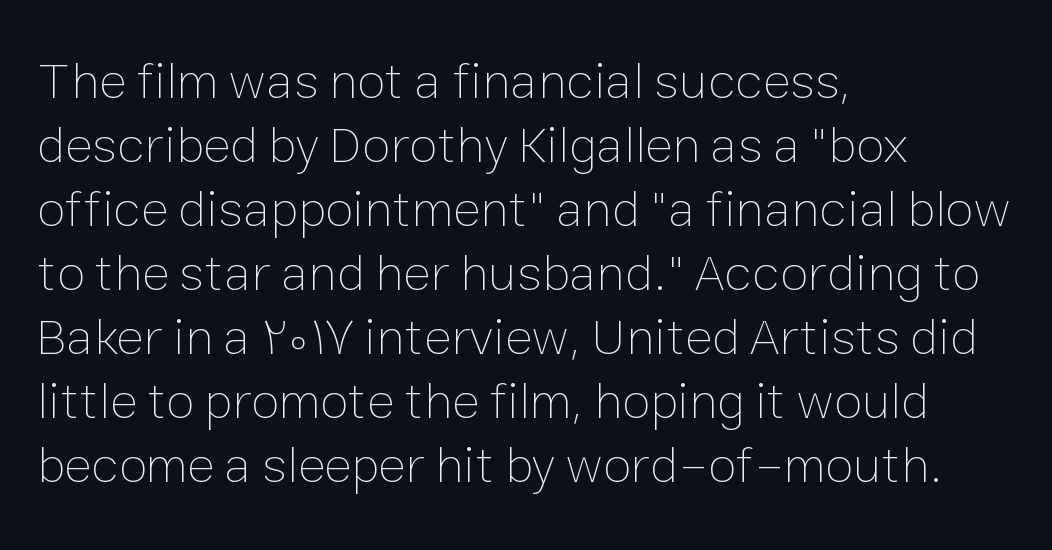
The image shows 52 px thin type, upright; set left-aligned, line spacing 1.23x, normal letter spacing, not underlined; low stroke contrast and a medium x-height.
